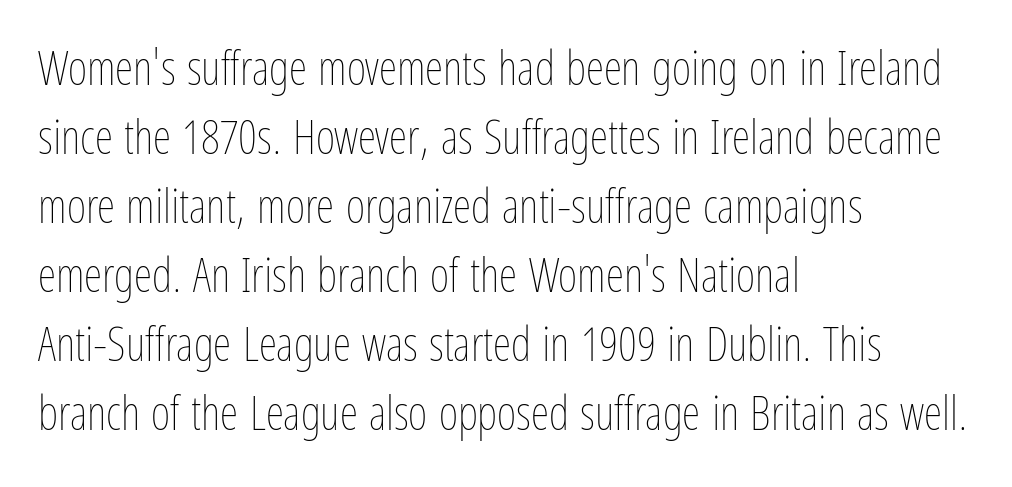
Counters stay open thanks to moderate or lighter strokes. The compositor pushed each line to the left boundary. The face used here is rendered with its standard letterfit. Line spacing here is normal. The words here are not underlined.
